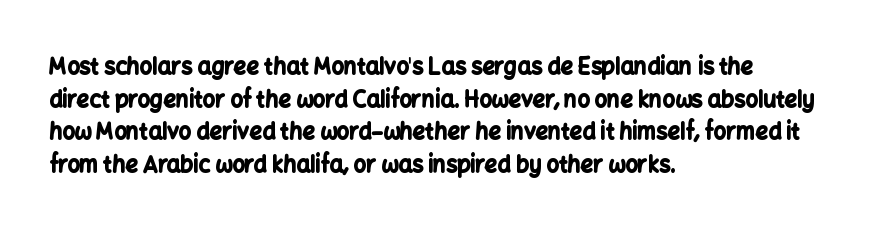
Q: Is the text bold? A: Yes.
Q: Is the text italic (slanted)? A: No, it is upright.
Q: Is the text underlined? A: No.
Q: How is the paragraph aligned? A: Left-aligned.
Q: Is the spacing between letters normal or unusually wide? A: Normal.
Q: Is the spacing between lines tight, normal or loose? A: Normal.
